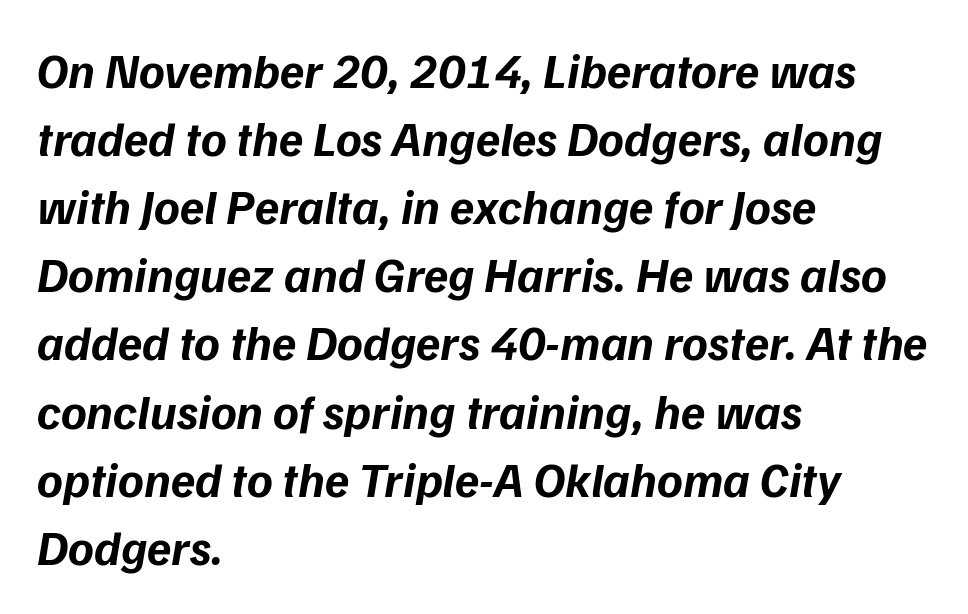
The image shows 49 px bold type, italic (leaning right); set left-aligned, normal line spacing (1.39x), normal letter spacing, not underlined; low stroke contrast and a medium x-height.
